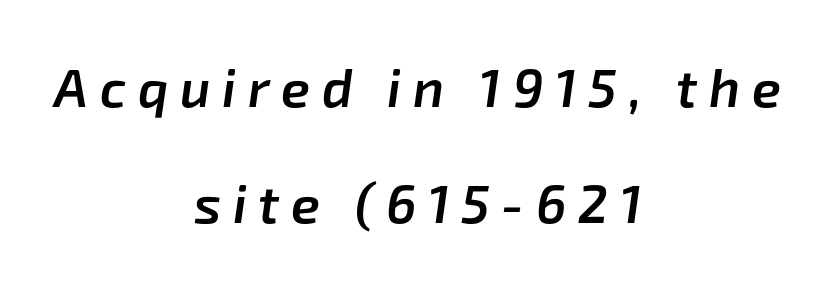
The block of text is sparse from top to bottom, with ample space between rows. Substantial extra tracking has been applied to these lines. Is this a fixed-width face? No — the glyphs have proportional, varying widths. This rendering features lettering with no underline. The face used here has a pronounced slope to its letters.
